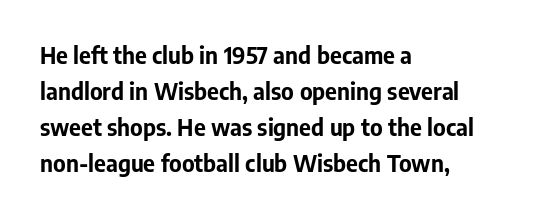
The image shows 23 px bold type, upright; set left-aligned, normal line spacing (1.57x), normal letter spacing, not underlined.
